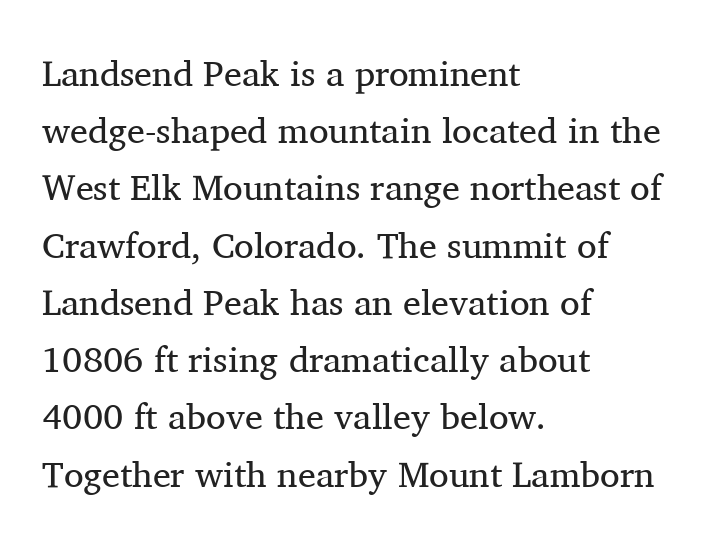
The image shows 36 px regular-weight serif type, upright; set left-aligned, normal line spacing (1.59x), normal letter spacing, not underlined; medium stroke contrast and a medium x-height.
